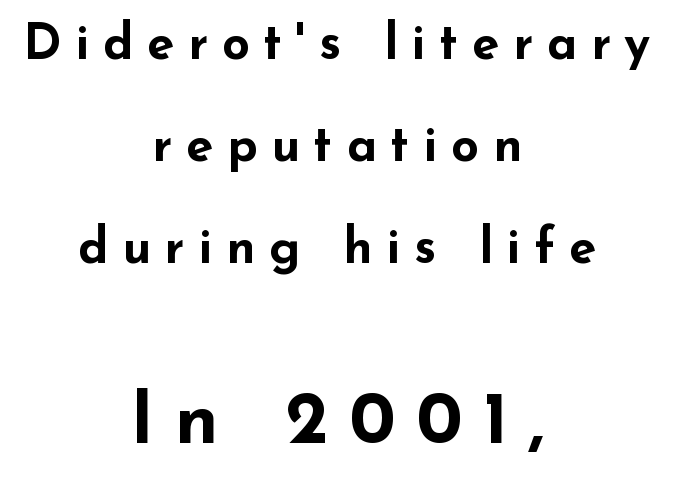
Q: Is the text bold? A: Yes.
Q: Is the text italic (slanted)? A: No, it is upright.
Q: Is the typeface a serif or a sans-serif typeface? A: Sans-serif.
Q: Is the text underlined? A: No.
Q: How is the paragraph aligned? A: Centered.
Q: Is the spacing between letters normal or unusually wide? A: Unusually wide.
Q: Is the spacing between lines tight, normal or loose? A: Loose.
Q: Which block of text is set in a larger size, the first (top) or the second (bottom)? A: The second (bottom) one.
Q: Width (condensed, normal, or wide)? A: Wide.
Q: Stroke contrast? A: Low.
Q: x-height? A: Small.
Q: Monospaced? A: No.
